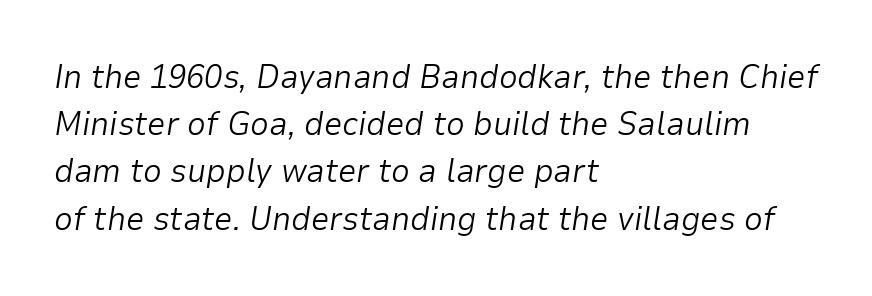
{"italic": "yes", "lean": "right", "slant_degrees": 9, "bold": "no", "weight": "light", "width": "normal", "stroke_contrast": "low", "x_height": "medium", "monospaced": "no", "underline": "no", "align": "left", "line_spacing": "normal", "line_spacing_ratio": 1.43, "letter_spacing": "normal", "letter_spacing_em": 0.0, "glyph_px": 33}
